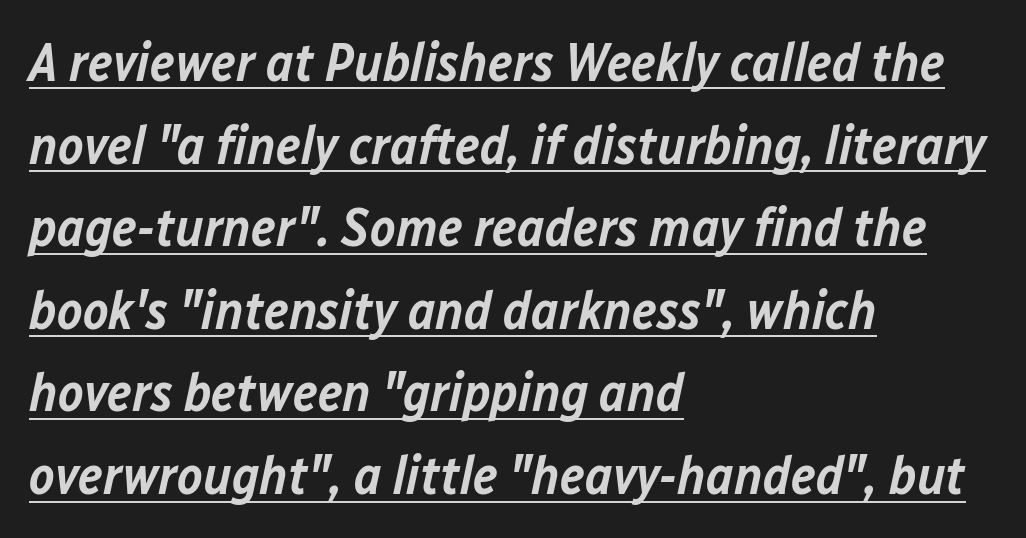
The image shows 54 px semibold type, italic (leaning right); set left-aligned, normal line spacing (1.53x), normal letter spacing, underlined; low stroke contrast and a medium x-height.
